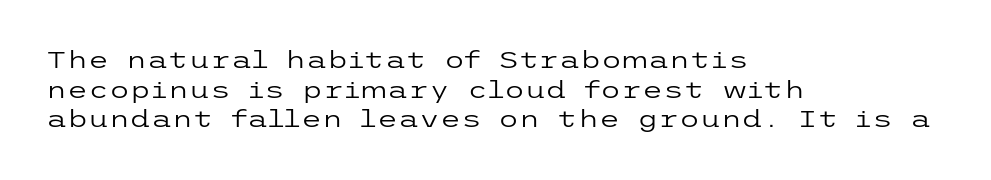
{"italic": "no", "bold": "no", "underline": "no", "align": "left", "line_spacing_ratio": 1.23, "letter_spacing": "normal", "letter_spacing_em": 0.0, "glyph_px": 24}
